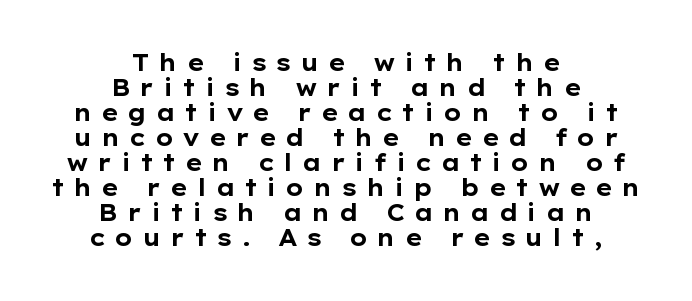
The image shows 23 px bold type, upright; set centered, tight line spacing (1.09x), unusually wide letter spacing (+0.37 em), not underlined.
